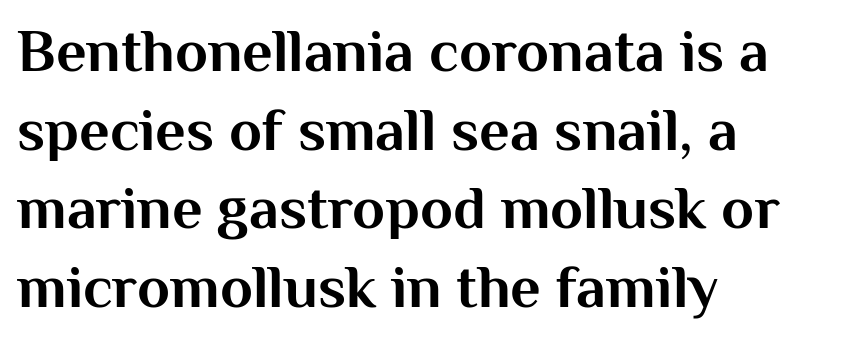
Q: Is the text bold? A: Yes.
Q: Is the text italic (slanted)? A: No, it is upright.
Q: Is the typeface a serif or a sans-serif typeface? A: Sans-serif.
Q: Is the text underlined? A: No.
Q: How is the paragraph aligned? A: Left-aligned.
Q: Is the spacing between letters normal or unusually wide? A: Normal.
Q: Is the spacing between lines tight, normal or loose? A: Normal.
Q: Width (condensed, normal, or wide)? A: Normal.
Q: Stroke contrast? A: Medium.
Q: x-height? A: Medium.
Q: Monospaced? A: No.
